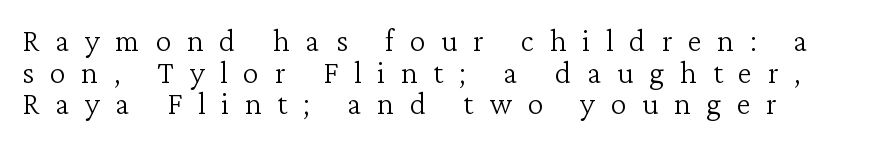
Q: Is the text bold? A: No.
Q: Is the text italic (slanted)? A: No, it is upright.
Q: Is the typeface a serif or a sans-serif typeface? A: Serif.
Q: Is the text underlined? A: No.
Q: How is the paragraph aligned? A: Left-aligned.
Q: Is the spacing between letters normal or unusually wide? A: Unusually wide.
Q: Is the spacing between lines tight, normal or loose? A: Tight.
Q: Width (condensed, normal, or wide)? A: Normal.
Q: Stroke contrast? A: Low.
Q: x-height? A: Medium.
Q: Monospaced? A: No.
